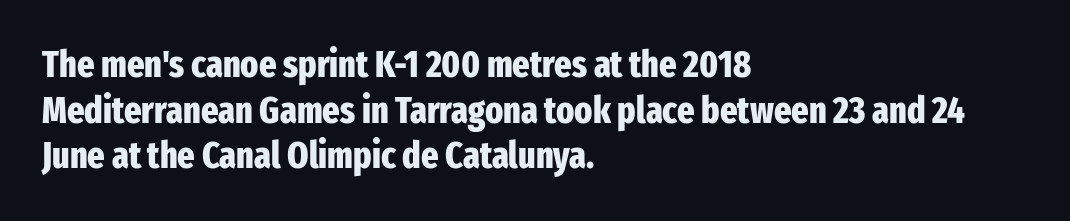
The image shows 37 px heavy, condensed sans-serif type, upright; set left-aligned, line spacing 1.23x, normal letter spacing, not underlined; low stroke contrast and a medium x-height.
